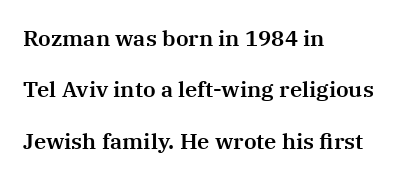
{"italic": "no", "underline": "no", "align": "left", "line_spacing": "loose", "line_spacing_ratio": 2.34, "letter_spacing": "normal", "letter_spacing_em": 0.0, "glyph_px": 22}
